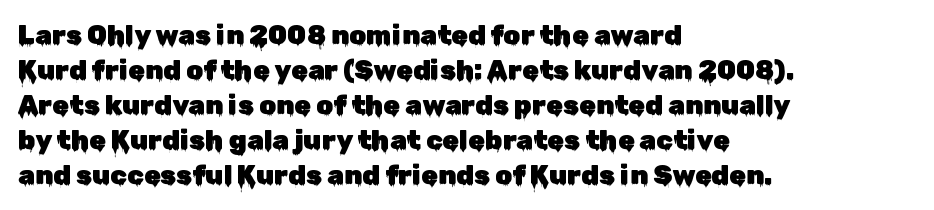
In CSS terms this would be text-align: left. Does the lettering tilt? It doesn't — this is upright. The strip under each line holds only bare page. Each word holds together tightly as a unit, with standard inter-letter gaps. These lines sit exactly where default settings would place them.
